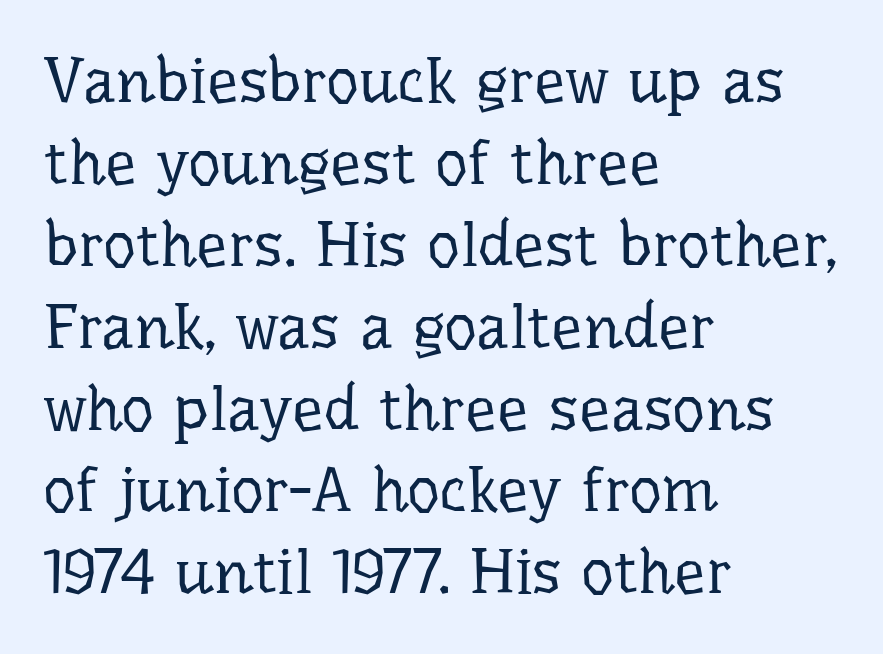
The rendering uses natural spacing where letterforms have individual widths. Standard letterfit; no display-style spreading of the glyphs. Rows of type keep a routine distance in the vertical direction. The typography opts for an upright posture over an oblique one.
